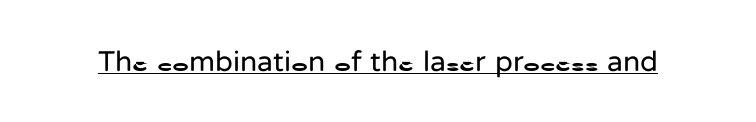
{"serif": "no", "italic": "no", "bold": "no", "weight": "regular", "width": "normal", "stroke_contrast": "low", "x_height": "medium", "monospaced": "no", "underline": "yes", "letter_spacing": "normal", "letter_spacing_em": 0.0, "glyph_px": 29}
